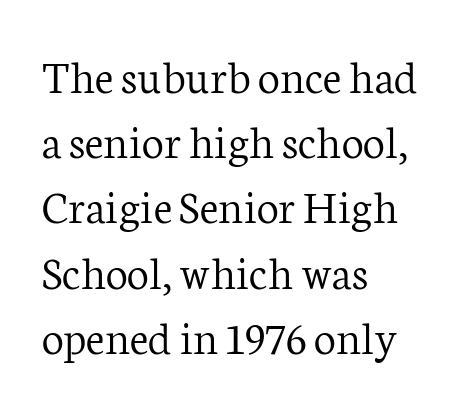
Which margin do the lines hug? The left one — the right edge is uneven. Heft: none added — not bold. This rendering features lettering with no underline. Students, note that the glyphs here touch the page at normal intervals. Varying glyph widths throughout — classic text-font behaviour.
